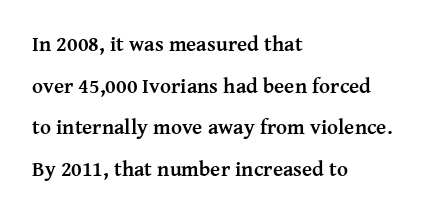
Q: Is the text bold? A: Yes.
Q: Is the text italic (slanted)? A: No, it is upright.
Q: Is the text underlined? A: No.
Q: How is the paragraph aligned? A: Left-aligned.
Q: Is the spacing between letters normal or unusually wide? A: Normal.
Q: Is the spacing between lines tight, normal or loose? A: Loose.
